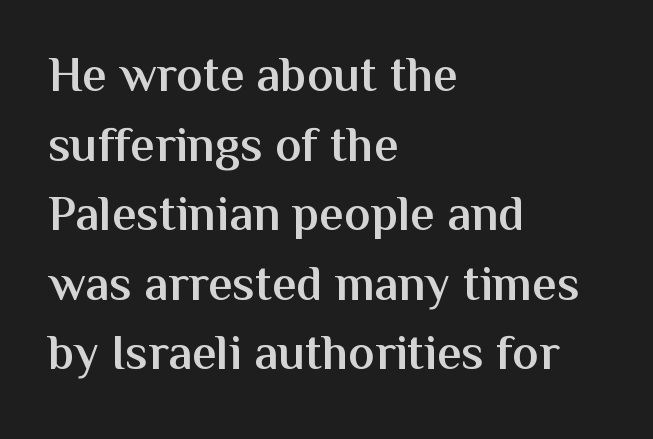
Descender tails drop into unmarked territory. These lines are rendered in a variable-pitch font. Each word holds together tightly as a unit, with standard inter-letter gaps. Baseline-to-baseline distance is the conventional proportion of letter height. These words are printed semibold, heavier than regular yet not bold.
